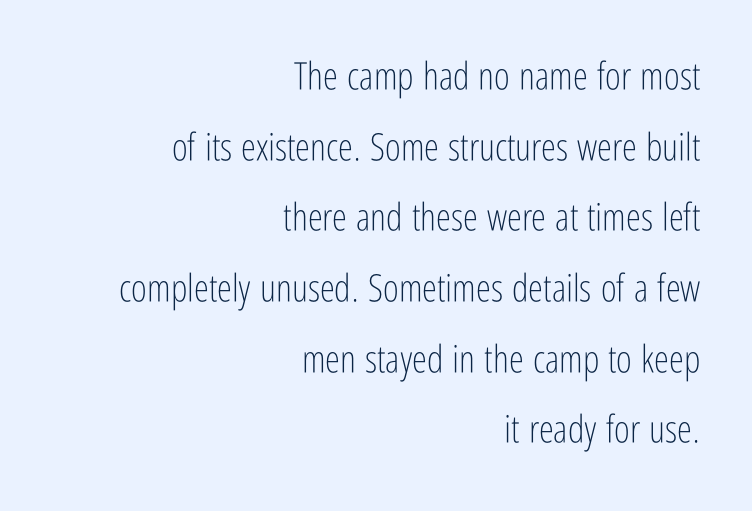
{"serif": "no", "italic": "no", "bold": "no", "weight": "light", "width": "condensed", "stroke_contrast": "low", "x_height": "medium", "monospaced": "no", "underline": "no", "align": "right", "line_spacing_ratio": 1.86, "letter_spacing": "normal", "letter_spacing_em": 0.0, "glyph_px": 38}
